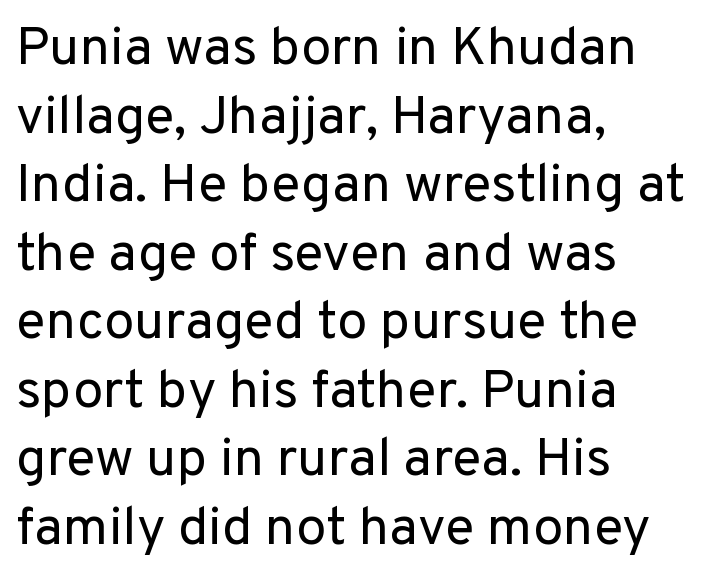
{"serif": "no", "italic": "no", "bold": "no", "weight": "regular", "width": "normal", "stroke_contrast": "low", "x_height": "medium", "monospaced": "no", "underline": "no", "align": "left", "line_spacing": "normal", "line_spacing_ratio": 1.27, "letter_spacing": "normal", "letter_spacing_em": 0.0, "glyph_px": 54}
